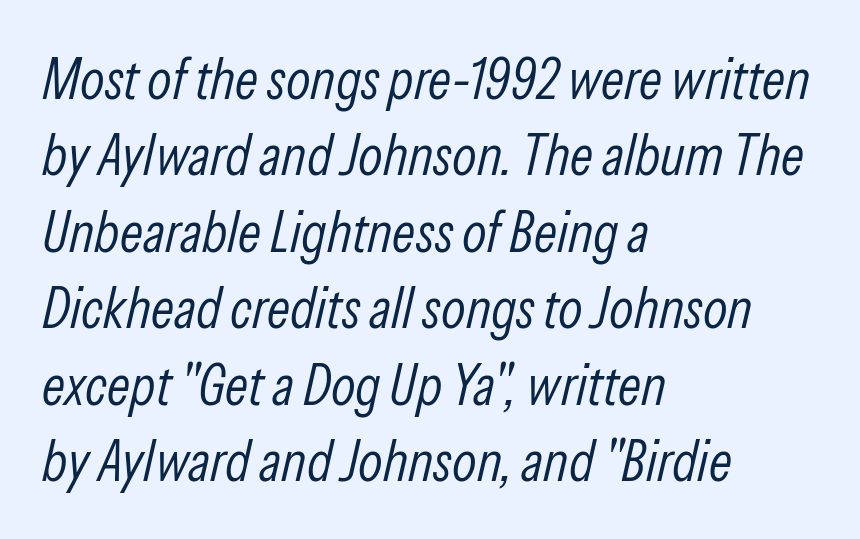
{"italic": "yes", "lean": "right", "slant_degrees": 13, "bold": "no", "weight": "light", "width": "condensed", "stroke_contrast": "low", "x_height": "medium", "monospaced": "no", "underline": "no", "align": "left", "line_spacing": "normal", "line_spacing_ratio": 1.34, "letter_spacing": "normal", "letter_spacing_em": 0.0, "glyph_px": 57}
